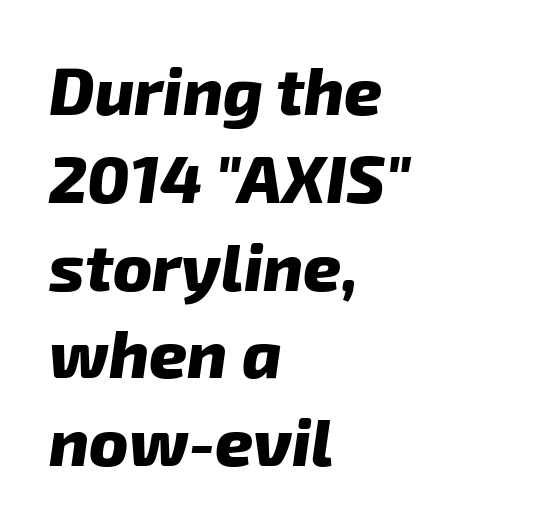
Compared with ordinary roman type, these characters are visibly tilted. Spacing verdict: proportional, widths tailored to each character. Compared with typical body copy, the letter spacing here is the same. The strokes are fattened all the way to bold.
